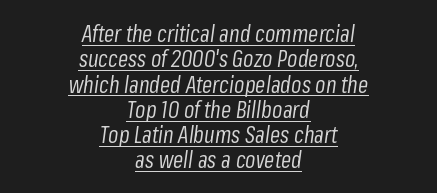
Looks like someone drew a line under every word here. These lines keep a tight, regular rhythm from letter to letter. Both edges are ragged and mirror each other, which tells us the setting is centered. Weight class: somewhere from thin through regular. A typesetter would mark this as italic. Vertically, the passage feels compressed, each row crowding the next.
